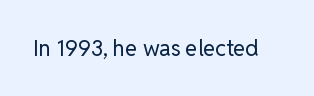
The image shows 22 px text type, upright; set normal letter spacing, not underlined.
